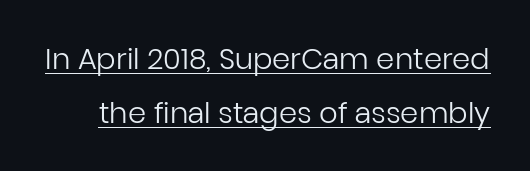
The image shows 29 px regular-weight sans-serif type, upright; set line spacing 1.85x, normal letter spacing, underlined; low stroke contrast and a medium x-height.
